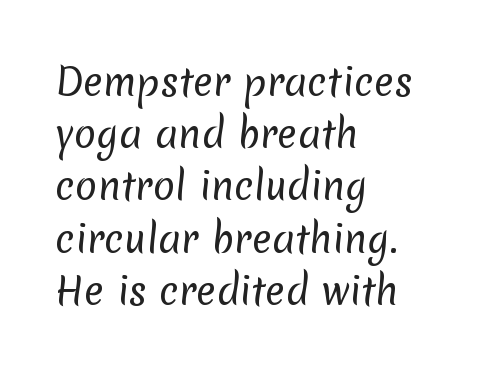
{"serif": "no", "bold": "no", "weight": "regular", "width": "normal", "stroke_contrast": "low", "x_height": "medium", "monospaced": "no", "underline": "no", "align": "left", "line_spacing": "normal", "line_spacing_ratio": 1.41, "letter_spacing": "normal", "letter_spacing_em": 0.0, "glyph_px": 37}
